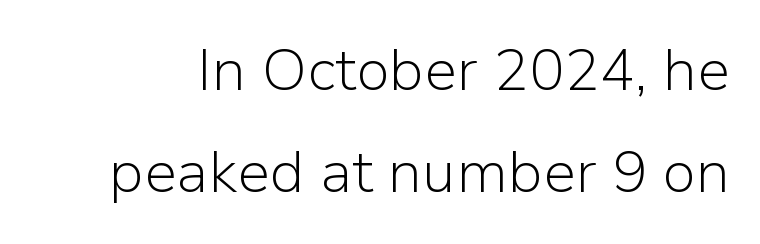
The image shows 59 px light sans-serif type, upright; set line spacing 1.73x, normal letter spacing, not underlined; low stroke contrast and a medium x-height.
